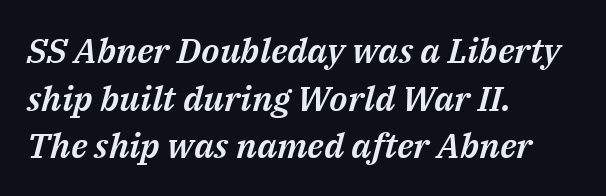
The image shows 35 px text type, italic (leaning right); set left-aligned, normal line spacing (1.36x), normal letter spacing, not underlined; medium stroke contrast and a medium x-height.
